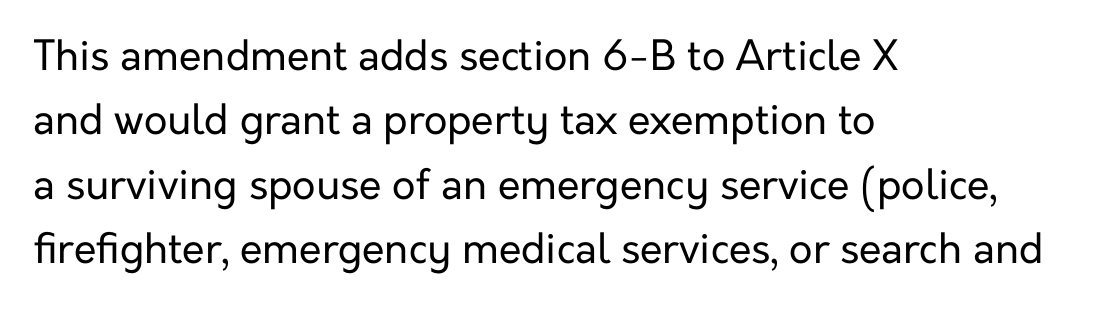
Font category for this specimen: sans-serif. The weight tops out at a normal text grade. Notice how the passage keeps a crisp vertical edge on the left only. Italic? Not at all — the glyphs are vertical. Interline gaps are of average width in this sample.
